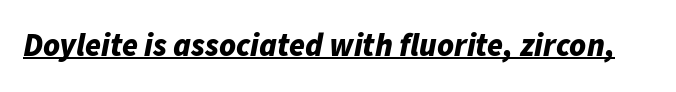
{"italic": "yes", "lean": "right", "slant_degrees": 11, "bold": "yes", "weight": "bold", "width": "normal", "stroke_contrast": "low", "x_height": "medium", "monospaced": "no", "underline": "yes", "letter_spacing": "normal", "letter_spacing_em": 0.0, "glyph_px": 32}
